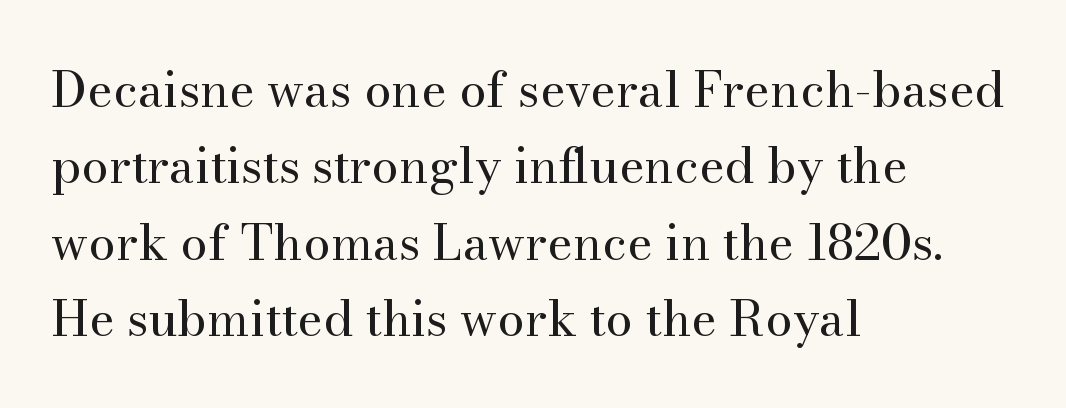
This sample uses an upright cut, with every glyph sitting square on the baseline. Note the varied advance widths — an 'i' is clearly narrower than an 'm'. Horizontal bands of white between lines are of average thickness. The font family rendered here belongs to the serif group.
